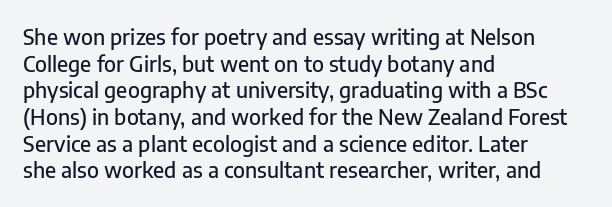
The image shows 21 px text type, upright; set left-aligned, normal line spacing (1.27x), normal letter spacing, not underlined.
